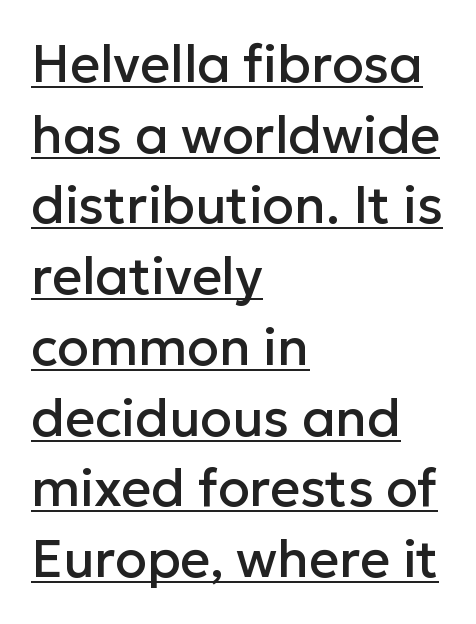
{"serif": "no", "italic": "no", "width": "normal", "stroke_contrast": "low", "x_height": "medium", "monospaced": "no", "underline": "yes", "align": "left", "line_spacing": "normal", "line_spacing_ratio": 1.36, "letter_spacing": "normal", "letter_spacing_em": 0.0, "glyph_px": 52}
